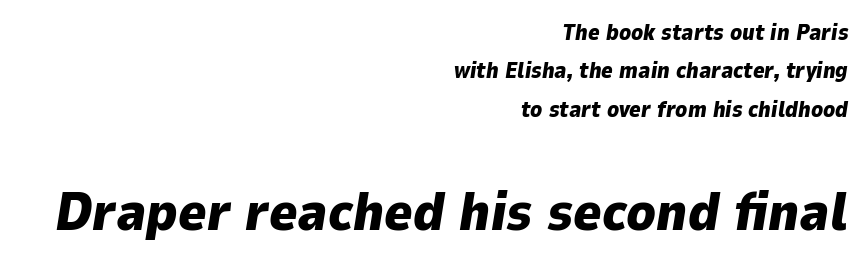
{"italic": "yes", "lean": "right", "slant_degrees": 9, "bold": "yes", "weight": "heavy", "width": "normal", "stroke_contrast": "low", "x_height": "medium", "monospaced": "no", "underline": "no", "align": "right", "line_spacing_ratio": 1.74, "letter_spacing": "normal", "letter_spacing_em": 0.0, "larger_block": "second", "size_ratio": 2.45, "glyph_px": 54}
